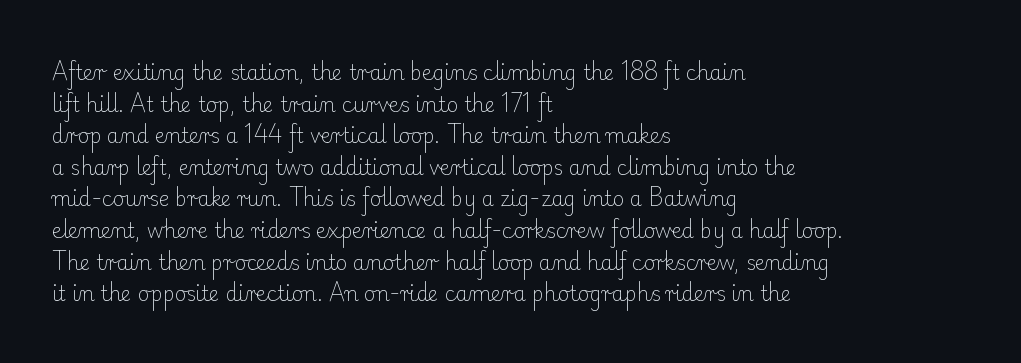
Q: Is the text bold? A: No.
Q: Is the text italic (slanted)? A: No, it is upright.
Q: Is the text underlined? A: No.
Q: How is the paragraph aligned? A: Left-aligned.
Q: Is the spacing between letters normal or unusually wide? A: Normal.
Q: Is the spacing between lines tight, normal or loose? A: Normal.
